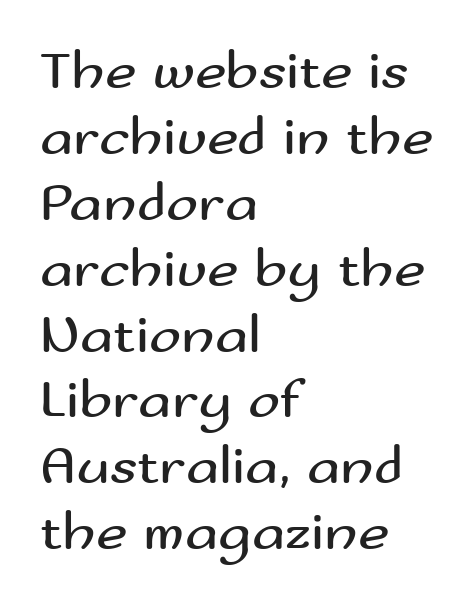
Q: Is the text bold? A: No.
Q: Is the text italic (slanted)? A: No, it is upright.
Q: Is the typeface a serif or a sans-serif typeface? A: Sans-serif.
Q: Is the text underlined? A: No.
Q: How is the paragraph aligned? A: Left-aligned.
Q: Is the spacing between letters normal or unusually wide? A: Normal.
Q: Width (condensed, normal, or wide)? A: Wide.
Q: Stroke contrast? A: Medium.
Q: x-height? A: Small.
Q: Monospaced? A: No.
